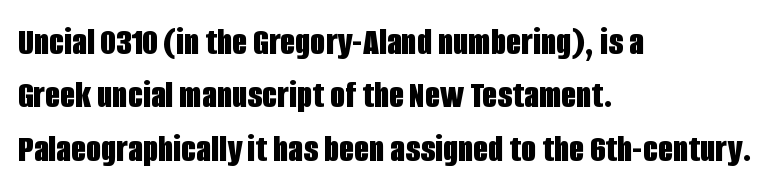
The image shows 39 px bold, condensed sans-serif type, upright; set left-aligned, normal line spacing (1.37x), normal letter spacing, not underlined; low stroke contrast and a large x-height.
